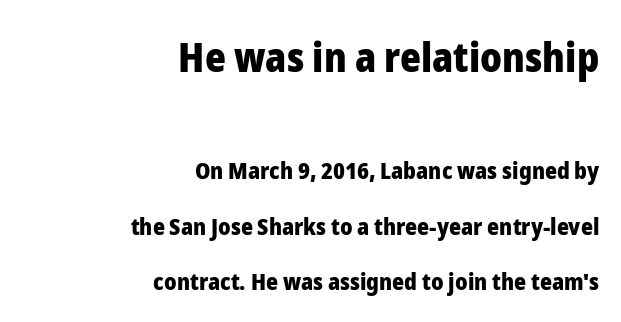
This rendering leaves character spacing at its baseline value. In this sample the first text group is rendered at the bigger scale. Interline gaps are noticeably wide in this sample. Horizontally, the lines are justified to the trailing edge only. This sample uses an upright cut, with every glyph sitting square on the baseline. Font category for this specimen: sans-serif.
